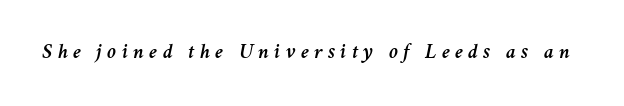
Honestly, there is no underline to notice here at all. Observe the lean: these are italic letterforms. Look at the tracking — it's clearly loosened, letters drifting apart.
